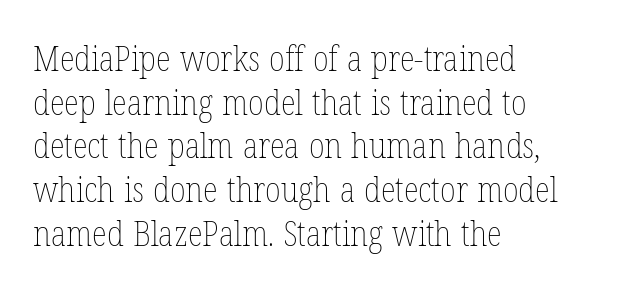
The image shows 35 px thin, condensed type, upright; set left-aligned, normal line spacing (1.25x), normal letter spacing, not underlined; low stroke contrast and a medium x-height.
